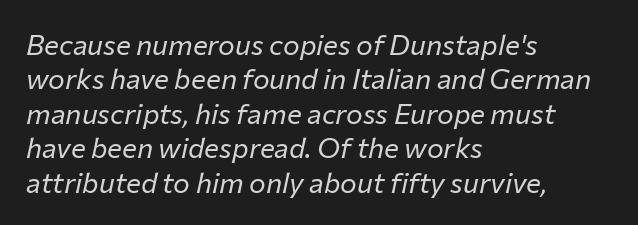
{"italic": "yes", "lean": "right", "slant_degrees": 12, "bold": "no", "weight": "regular", "width": "normal", "stroke_contrast": "low", "x_height": "medium", "monospaced": "no", "underline": "no", "align": "left", "line_spacing_ratio": 1.23, "letter_spacing": "normal", "letter_spacing_em": 0.0, "glyph_px": 28}
